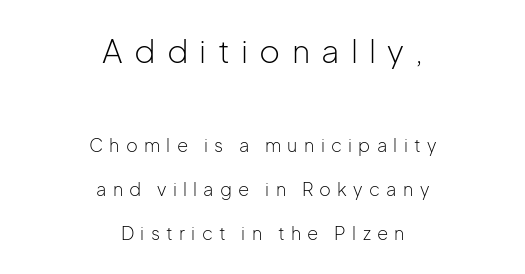
Q: Is the text bold? A: No.
Q: Is the text italic (slanted)? A: No, it is upright.
Q: Is the typeface a serif or a sans-serif typeface? A: Sans-serif.
Q: Is the text underlined? A: No.
Q: How is the paragraph aligned? A: Centered.
Q: Is the spacing between letters normal or unusually wide? A: Unusually wide.
Q: Is the spacing between lines tight, normal or loose? A: Loose.
Q: Which block of text is set in a larger size, the first (top) or the second (bottom)? A: The first (top) one.
Q: Width (condensed, normal, or wide)? A: Normal.
Q: Stroke contrast? A: Low.
Q: x-height? A: Medium.
Q: Monospaced? A: No.
